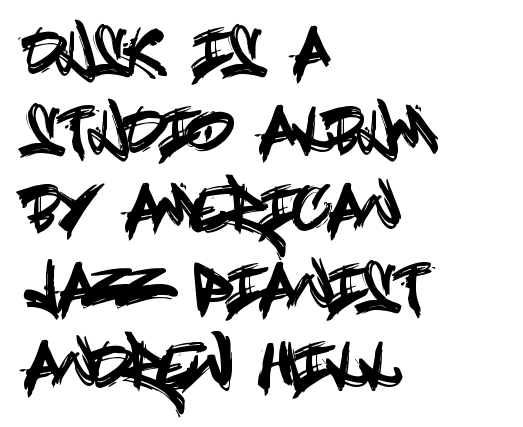
The image shows 60 px condensed sans-serif type; set left-aligned, normal line spacing (1.31x), normal letter spacing, not underlined; a large x-height.
